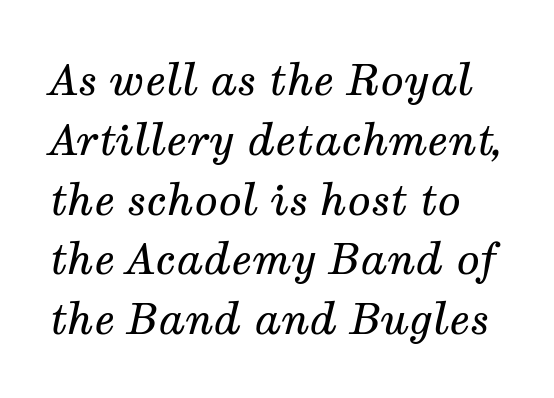
Q: Is the text bold? A: No.
Q: Is the text italic (slanted)? A: Yes, it leans right by about 12 degrees.
Q: Is the typeface a serif or a sans-serif typeface? A: Serif.
Q: Is the text underlined? A: No.
Q: Is the spacing between letters normal or unusually wide? A: Normal.
Q: Is the spacing between lines tight, normal or loose? A: Normal.
Q: Width (condensed, normal, or wide)? A: Normal.
Q: Stroke contrast? A: Medium.
Q: x-height? A: Medium.
Q: Monospaced? A: No.
